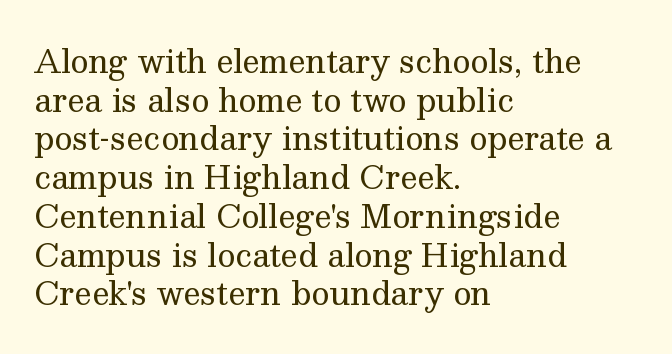
Q: Is the text bold? A: No.
Q: Is the text italic (slanted)? A: No, it is upright.
Q: Is the typeface a serif or a sans-serif typeface? A: Serif.
Q: Is the text underlined? A: No.
Q: How is the paragraph aligned? A: Left-aligned.
Q: Is the spacing between letters normal or unusually wide? A: Normal.
Q: Is the spacing between lines tight, normal or loose? A: Normal.
Q: Width (condensed, normal, or wide)? A: Normal.
Q: Stroke contrast? A: Medium.
Q: x-height? A: Medium.
Q: Monospaced? A: No.
